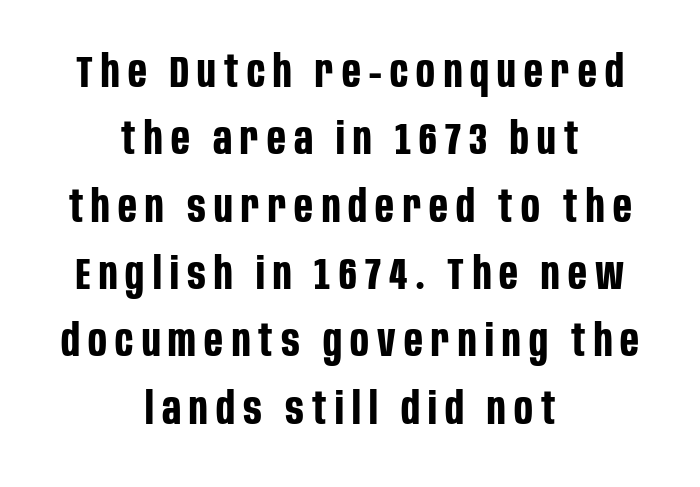
The strip under each line holds only bare page. The typeface chosen for these lines omits serifs. Looks like regular typesetting: each glyph gets only the width it needs. Does the lettering tilt? It doesn't — this is upright. Leading: standard. If you folded the block vertically in half, each line would mirror itself in length.
